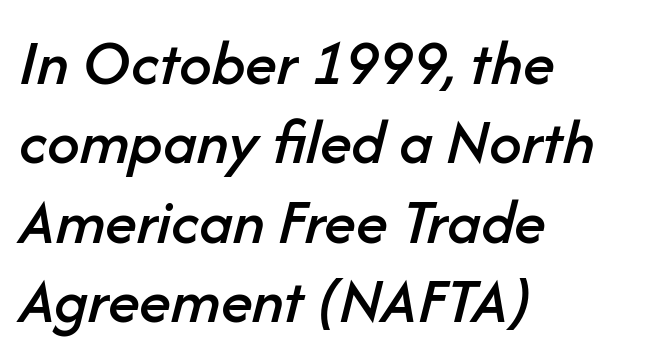
The image shows 65 px text type, italic (leaning right); set left-aligned, line spacing 1.22x, normal letter spacing, not underlined; low stroke contrast and a medium x-height.
